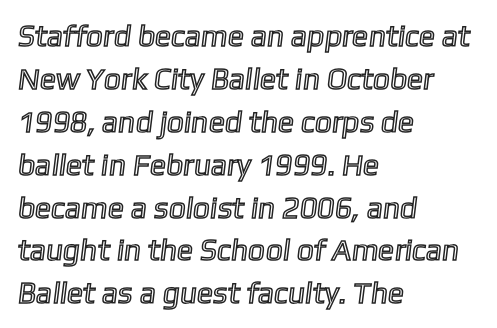
Is this a fixed-width face? No — the glyphs have proportional, varying widths. The space directly below the letters is spotless. This rendering uses left alignment, leaving the right contour irregular. Standard letterfit; no display-style spreading of the glyphs. How would I describe the line gaps? Plain and ordinary.
